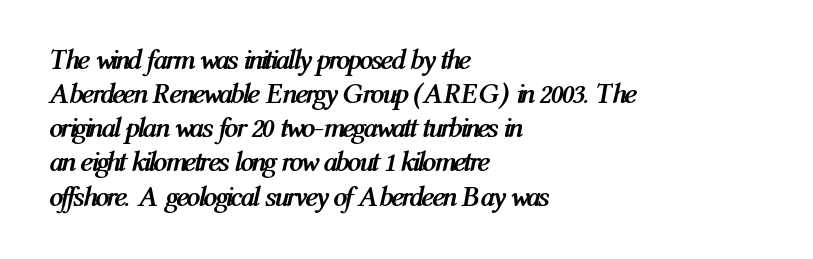
{"italic": "yes", "lean": "right", "slant_degrees": 12, "bold": "yes", "weight": "semibold", "width": "condensed", "stroke_contrast": "medium", "x_height": "medium", "monospaced": "no", "underline": "no", "align": "left", "line_spacing_ratio": 1.22, "letter_spacing": "normal", "letter_spacing_em": 0.0, "glyph_px": 28}
